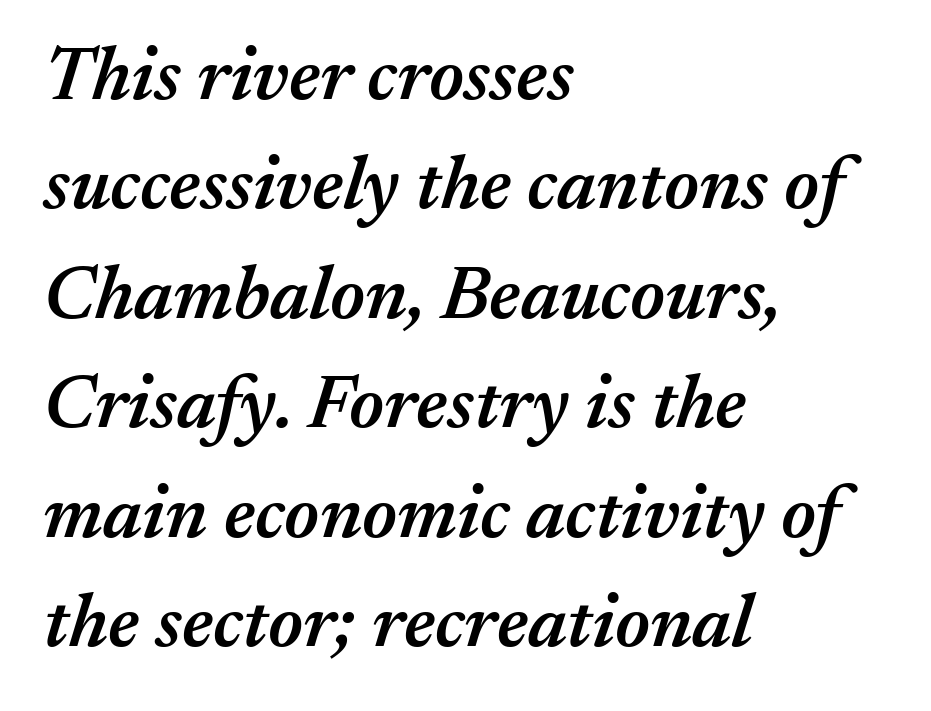
The image shows 76 px semibold type, italic (leaning right); set left-aligned, normal line spacing (1.44x), normal letter spacing, not underlined; medium stroke contrast and a medium x-height.
